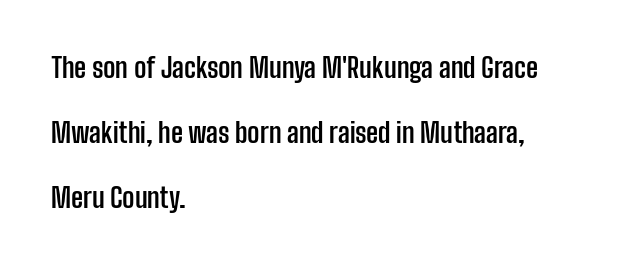
{"italic": "no", "bold": "yes", "underline": "no", "align": "left", "line_spacing": "loose", "line_spacing_ratio": 2.41, "letter_spacing": "normal", "letter_spacing_em": 0.0, "glyph_px": 27}
